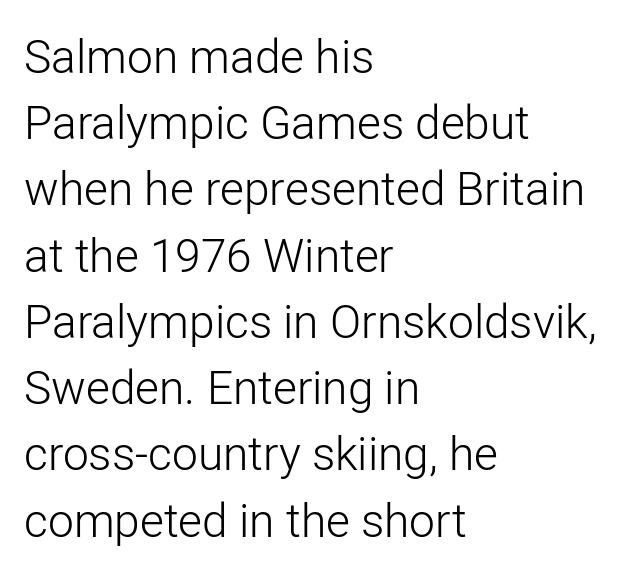
Q: Is the text bold? A: No.
Q: Is the text italic (slanted)? A: No, it is upright.
Q: Is the typeface a serif or a sans-serif typeface? A: Sans-serif.
Q: Is the text underlined? A: No.
Q: How is the paragraph aligned? A: Left-aligned.
Q: Is the spacing between letters normal or unusually wide? A: Normal.
Q: Is the spacing between lines tight, normal or loose? A: Normal.
Q: Width (condensed, normal, or wide)? A: Normal.
Q: Stroke contrast? A: Low.
Q: x-height? A: Medium.
Q: Monospaced? A: No.
